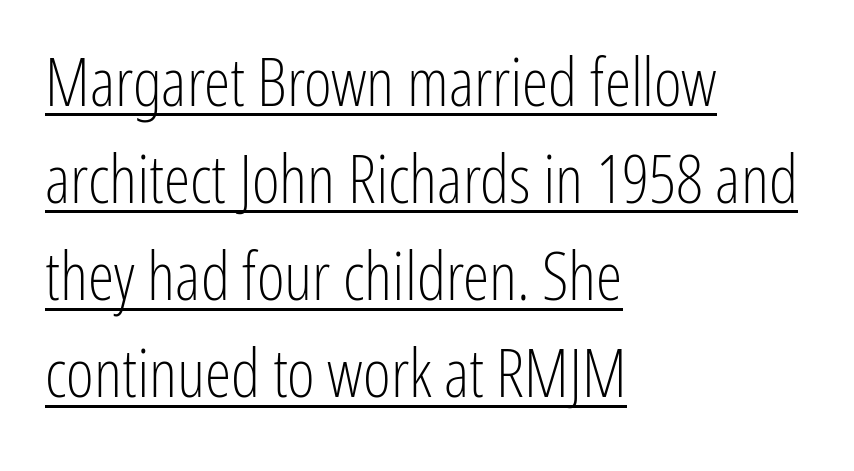
The image shows 67 px light, condensed sans-serif type, upright; set left-aligned, normal line spacing (1.45x), normal letter spacing, underlined; low stroke contrast and a medium x-height.
